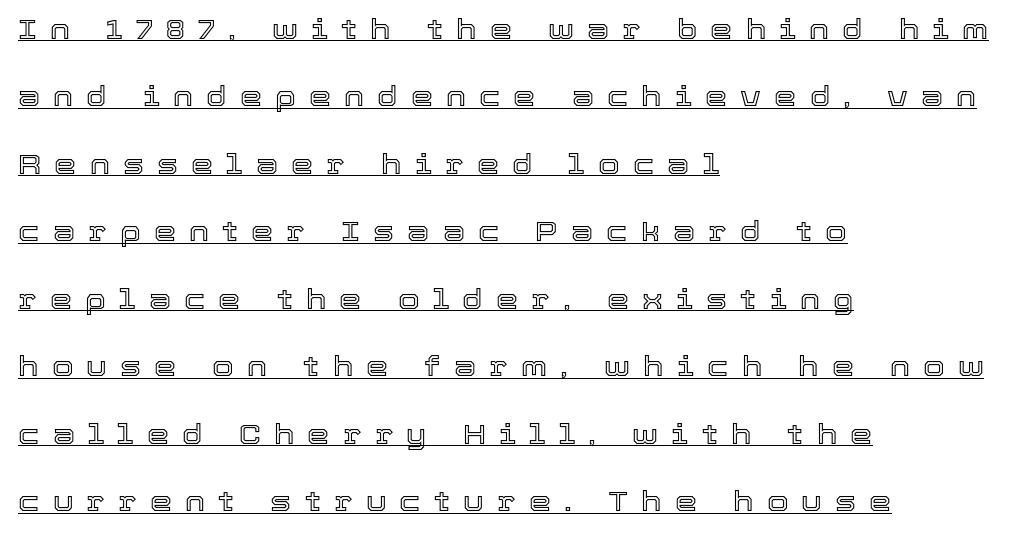
Q: Is the text italic (slanted)? A: No, it is upright.
Q: Is the text underlined? A: Yes.
Q: How is the paragraph aligned? A: Left-aligned.
Q: Is the spacing between letters normal or unusually wide? A: Unusually wide.
Q: Is the spacing between lines tight, normal or loose? A: Loose.
Q: Width (condensed, normal, or wide)? A: Normal.
Q: x-height? A: Medium.
Q: Monospaced? A: No.
